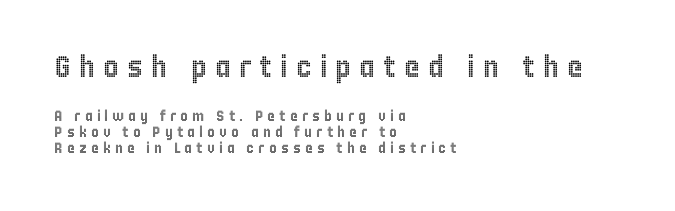
Q: Is the text italic (slanted)? A: No, it is upright.
Q: Is the text underlined? A: No.
Q: How is the paragraph aligned? A: Left-aligned.
Q: Is the spacing between letters normal or unusually wide? A: Unusually wide.
Q: Is the spacing between lines tight, normal or loose? A: Tight.
Q: Which block of text is set in a larger size, the first (top) or the second (bottom)? A: The first (top) one.
Q: Width (condensed, normal, or wide)? A: Condensed.
Q: x-height? A: Large.
Q: Monospaced? A: No.
